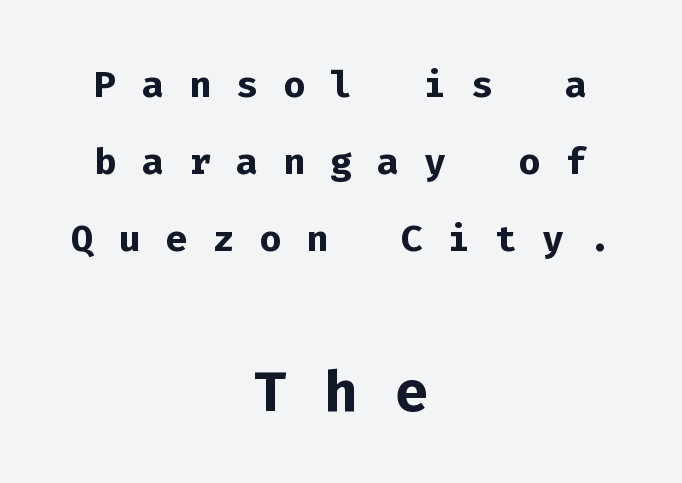
{"serif": "no", "italic": "no", "bold": "yes", "weight": "semibold", "width": "normal", "stroke_contrast": "low", "x_height": "medium", "monospaced": "yes", "underline": "no", "align": "center", "line_spacing": "normal", "line_spacing_ratio": 1.48, "letter_spacing": "wide", "letter_spacing_em": 0.48, "larger_block": "second", "size_ratio": 1.5, "glyph_px": 78}
